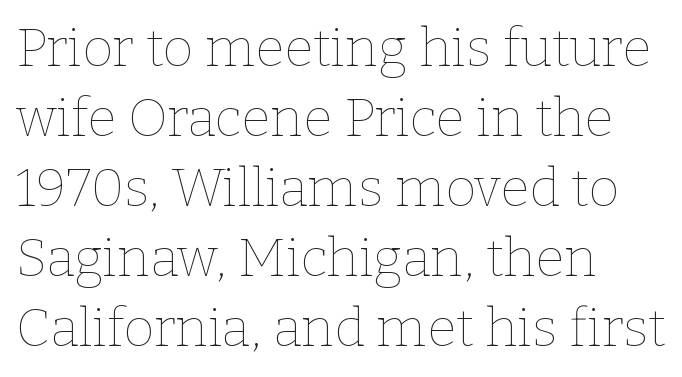
{"italic": "no", "bold": "no", "weight": "thin", "width": "normal", "stroke_contrast": "low", "x_height": "medium", "monospaced": "no", "underline": "no", "align": "left", "line_spacing": "normal", "line_spacing_ratio": 1.32, "letter_spacing": "normal", "letter_spacing_em": 0.0, "glyph_px": 53}
